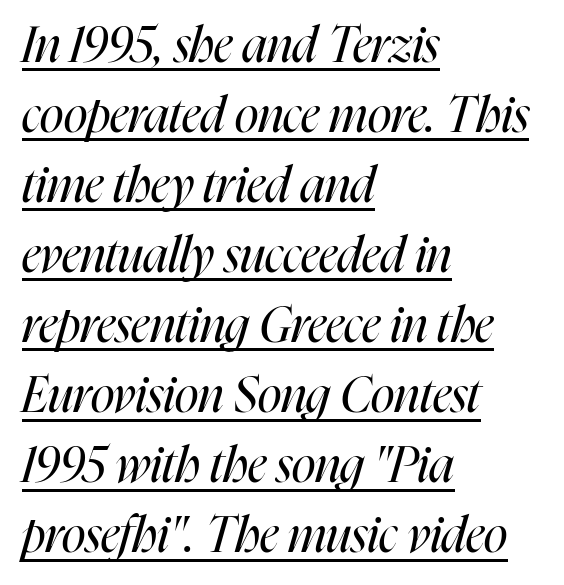
Q: Is the text bold? A: No.
Q: Is the text italic (slanted)? A: Yes, it leans right by about 16 degrees.
Q: Is the text underlined? A: Yes.
Q: How is the paragraph aligned? A: Left-aligned.
Q: Is the spacing between letters normal or unusually wide? A: Normal.
Q: Is the spacing between lines tight, normal or loose? A: Normal.
Q: Width (condensed, normal, or wide)? A: Condensed.
Q: Stroke contrast? A: High.
Q: x-height? A: Medium.
Q: Monospaced? A: No.
